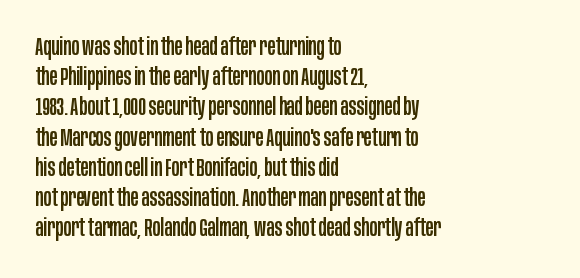
{"italic": "no", "underline": "no", "align": "left", "line_spacing": "normal", "line_spacing_ratio": 1.26, "letter_spacing": "normal", "letter_spacing_em": 0.0, "glyph_px": 24}
